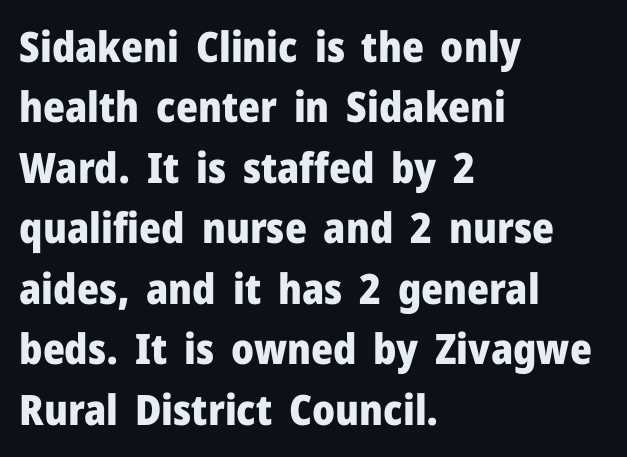
You can tell it's not italic because the verticals are truly vertical. The rag falls on the right side of this text block. The type family on display is of the sans-serif kind. On the weight axis this lands at bold, roughly 700. Descender tails drop into unmarked territory. One glance says typical: line gaps are just what's usual.
